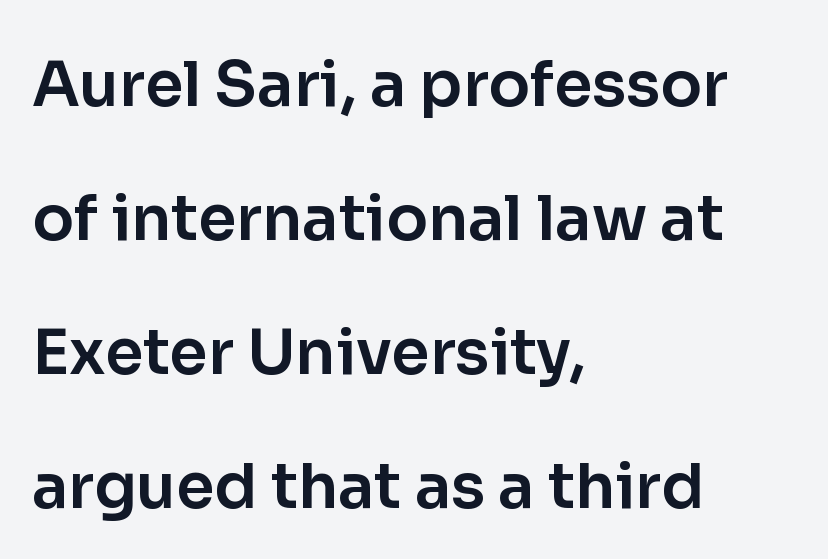
The image shows 62 px sans-serif type, upright; set left-aligned, loose line spacing (2.16x), normal letter spacing, not underlined; low stroke contrast and a medium x-height.
